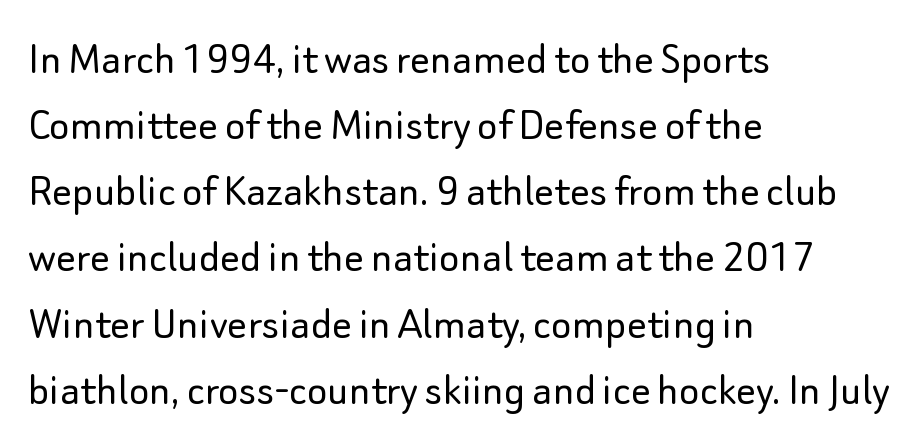
Q: Is the text bold? A: No.
Q: Is the text italic (slanted)? A: No, it is upright.
Q: Is the typeface a serif or a sans-serif typeface? A: Sans-serif.
Q: Is the text underlined? A: No.
Q: How is the paragraph aligned? A: Left-aligned.
Q: Is the spacing between letters normal or unusually wide? A: Normal.
Q: Is the spacing between lines tight, normal or loose? A: Normal.
Q: Width (condensed, normal, or wide)? A: Normal.
Q: Stroke contrast? A: Low.
Q: x-height? A: Small.
Q: Monospaced? A: No.
